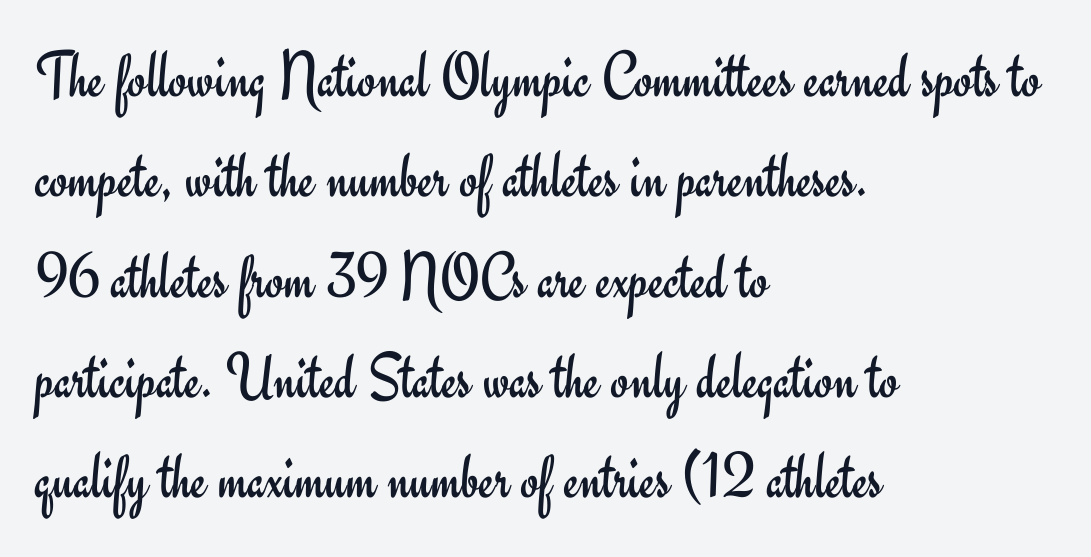
{"serif": "no", "bold": "no", "weight": "regular", "width": "normal", "stroke_contrast": "low", "x_height": "small", "monospaced": "no", "underline": "no", "align": "left", "line_spacing": "normal", "line_spacing_ratio": 1.52, "letter_spacing": "normal", "letter_spacing_em": 0.0, "glyph_px": 66}
